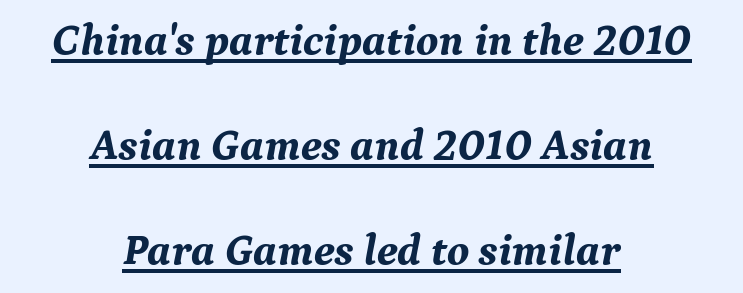
The image shows 44 px bold serif type, italic (leaning right); set centered, loose line spacing (2.39x), normal letter spacing, underlined; medium stroke contrast and a medium x-height.
